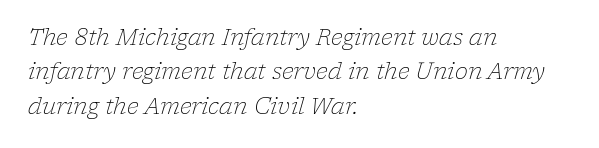
Nobody drew a line under any word here. The horizontal fit of the characters is conventional and even. Where is the straight margin? On the left. The typesetting does not lean heavy: it is not bold.
